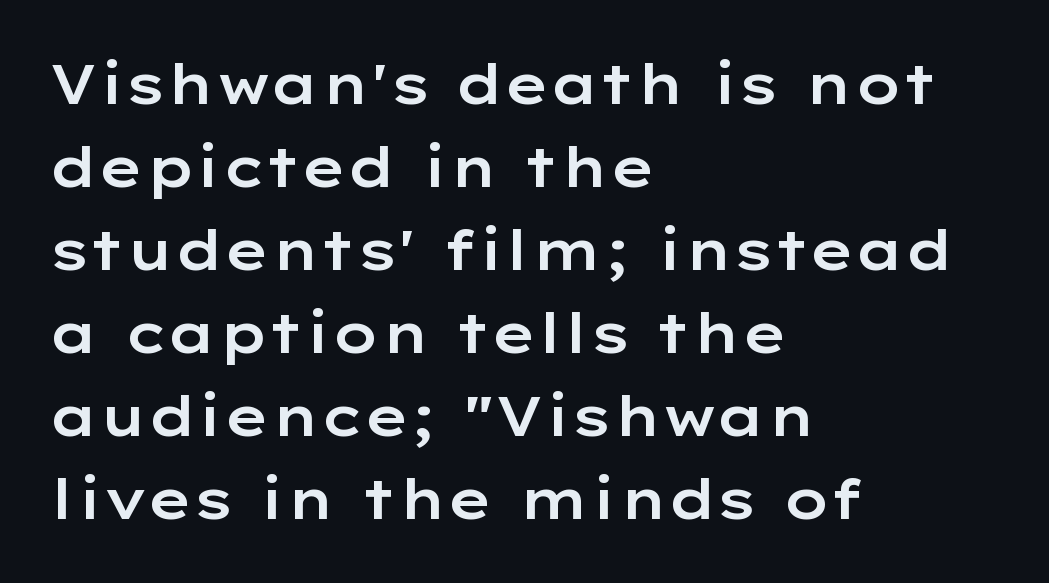
This rendering features lettering with no underline. Is there any slant? The stems are plumb. The passage shown is typed in a proportional face where columns would drift. This is sans-serif lettering, the kind often seen on screens and signage. The type is set solid horizontally, with unmodified tracking.
